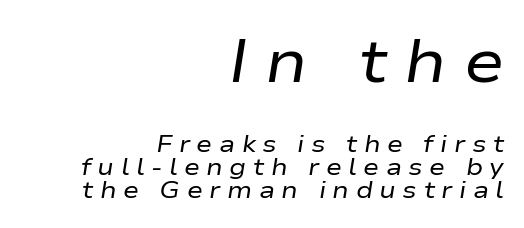
{"italic": "yes", "lean": "right", "slant_degrees": 9, "bold": "no", "weight": "regular", "width": "wide", "stroke_contrast": "low", "x_height": "medium", "monospaced": "no", "underline": "no", "align": "right", "line_spacing": "tight", "line_spacing_ratio": 0.96, "letter_spacing": "wide", "letter_spacing_em": 0.27, "larger_block": "first", "size_ratio": 2.54, "glyph_px": 61}
